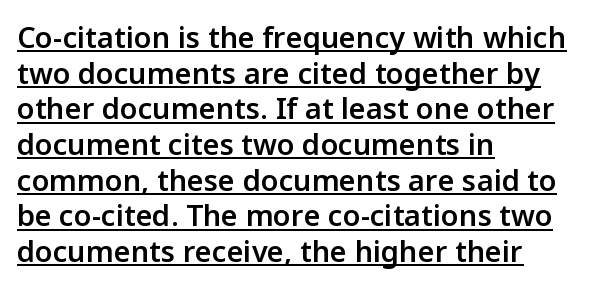
Q: Is the text bold? A: Semi-bold.
Q: Is the text italic (slanted)? A: No, it is upright.
Q: Is the typeface a serif or a sans-serif typeface? A: Sans-serif.
Q: Is the text underlined? A: Yes.
Q: How is the paragraph aligned? A: Left-aligned.
Q: Is the spacing between letters normal or unusually wide? A: Normal.
Q: Width (condensed, normal, or wide)? A: Normal.
Q: Stroke contrast? A: Low.
Q: x-height? A: Medium.
Q: Monospaced? A: No.
